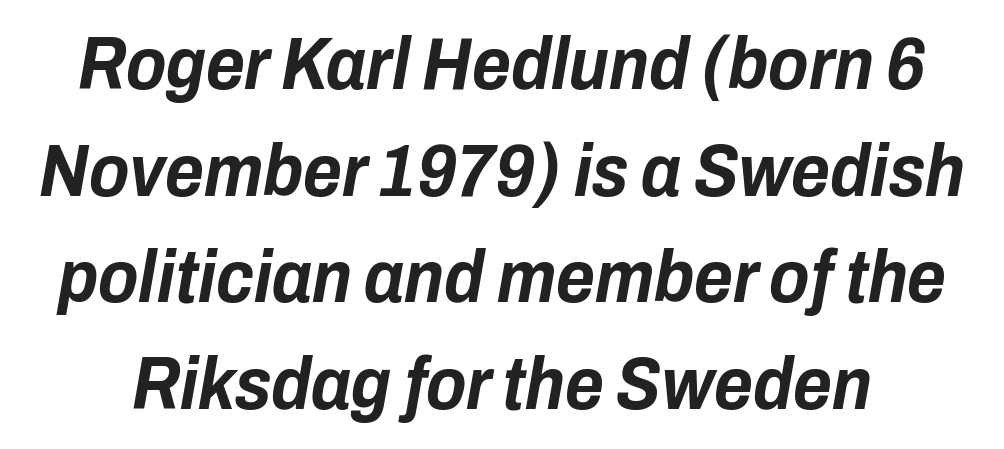
Vertical spacing — default. Spacing between characters is what you'd get straight out of the box. Summary of weight: heavy, a full bold. Decoration check: the copy has no underline. The face used here is proportionally spaced, like ordinary book or web type.
